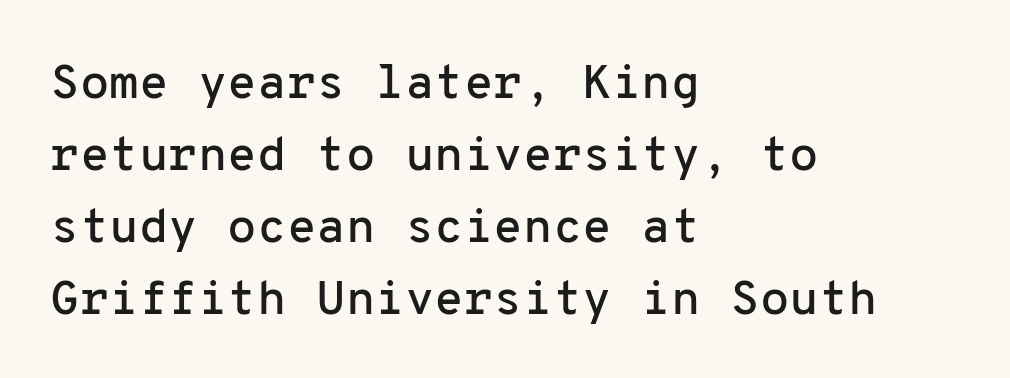
Q: Is the text italic (slanted)? A: No, it is upright.
Q: Is the typeface a serif or a sans-serif typeface? A: Sans-serif.
Q: Is the text underlined? A: No.
Q: How is the paragraph aligned? A: Left-aligned.
Q: Is the spacing between letters normal or unusually wide? A: Normal.
Q: Is the spacing between lines tight, normal or loose? A: Normal.
Q: Width (condensed, normal, or wide)? A: Normal.
Q: Stroke contrast? A: Low.
Q: x-height? A: Medium.
Q: Monospaced? A: Yes.
